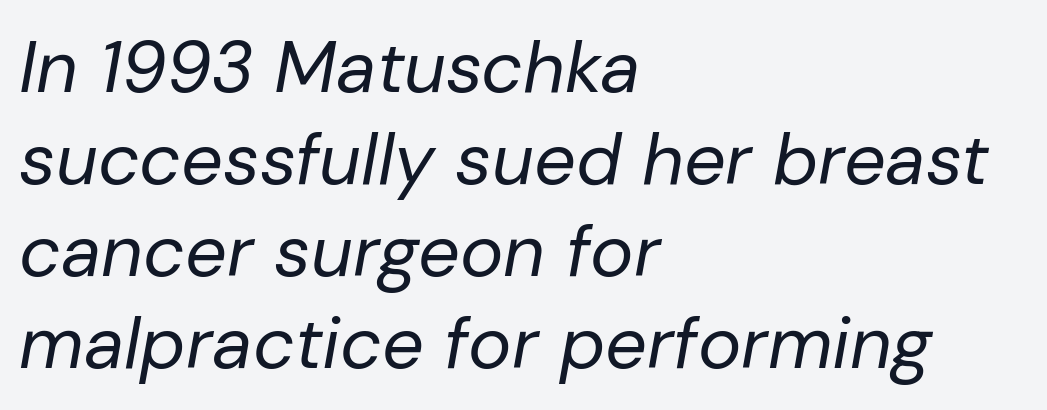
{"italic": "yes", "lean": "right", "slant_degrees": 10, "bold": "no", "weight": "regular", "width": "normal", "stroke_contrast": "low", "x_height": "medium", "monospaced": "no", "underline": "no", "align": "left", "line_spacing": "normal", "line_spacing_ratio": 1.26, "letter_spacing": "normal", "letter_spacing_em": 0.0, "glyph_px": 73}
